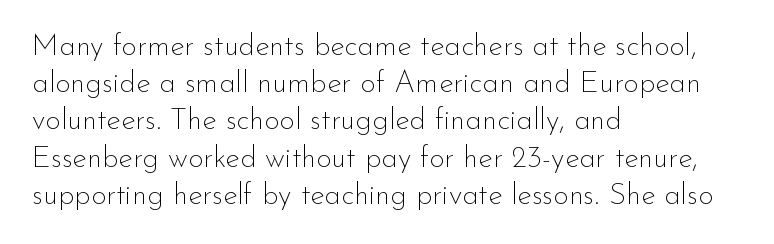
The image shows 30 px thin sans-serif type, upright; set left-aligned, line spacing 1.24x, normal letter spacing, not underlined; low stroke contrast and a small x-height.
